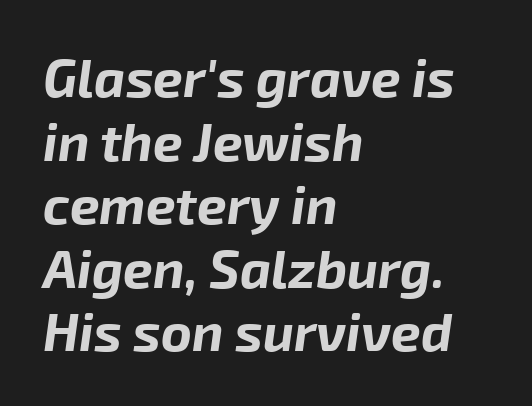
The image shows 53 px bold type, italic (leaning right); set left-aligned, line spacing 1.2x, normal letter spacing, not underlined; low stroke contrast and a medium x-height.
